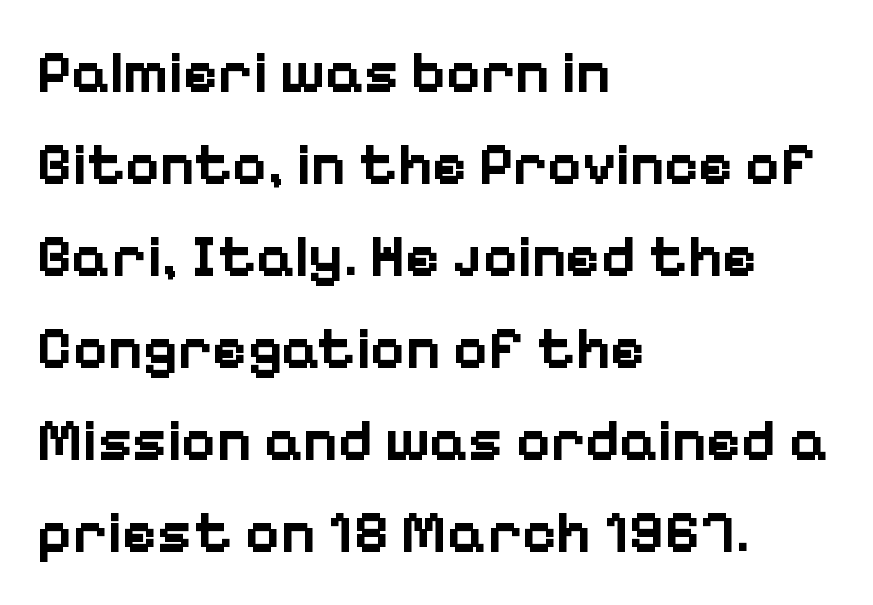
Q: Is the text bold? A: Yes.
Q: Is the text italic (slanted)? A: No, it is upright.
Q: Is the typeface a serif or a sans-serif typeface? A: Sans-serif.
Q: Is the text underlined? A: No.
Q: How is the paragraph aligned? A: Left-aligned.
Q: Is the spacing between letters normal or unusually wide? A: Normal.
Q: Is the spacing between lines tight, normal or loose? A: Normal.
Q: Width (condensed, normal, or wide)? A: Normal.
Q: Stroke contrast? A: Low.
Q: x-height? A: Medium.
Q: Monospaced? A: No.
